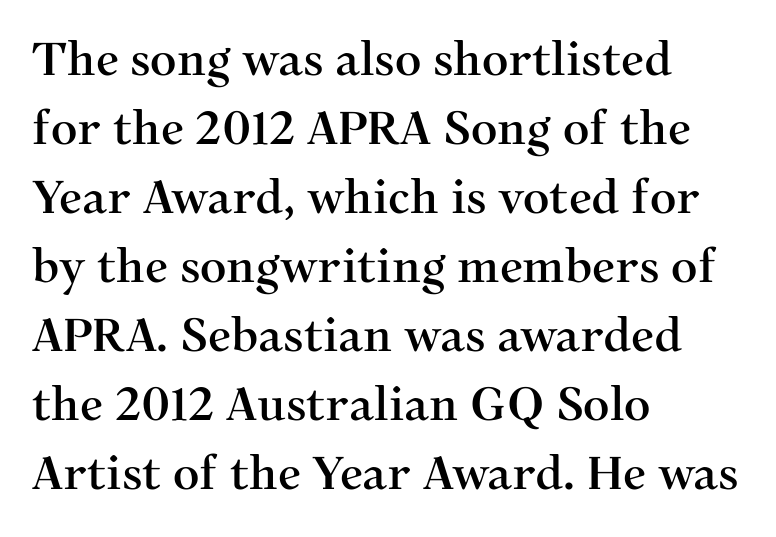
The image shows 46 px serif type, upright; set left-aligned, normal line spacing (1.5x), normal letter spacing, not underlined; medium stroke contrast and a medium x-height.
